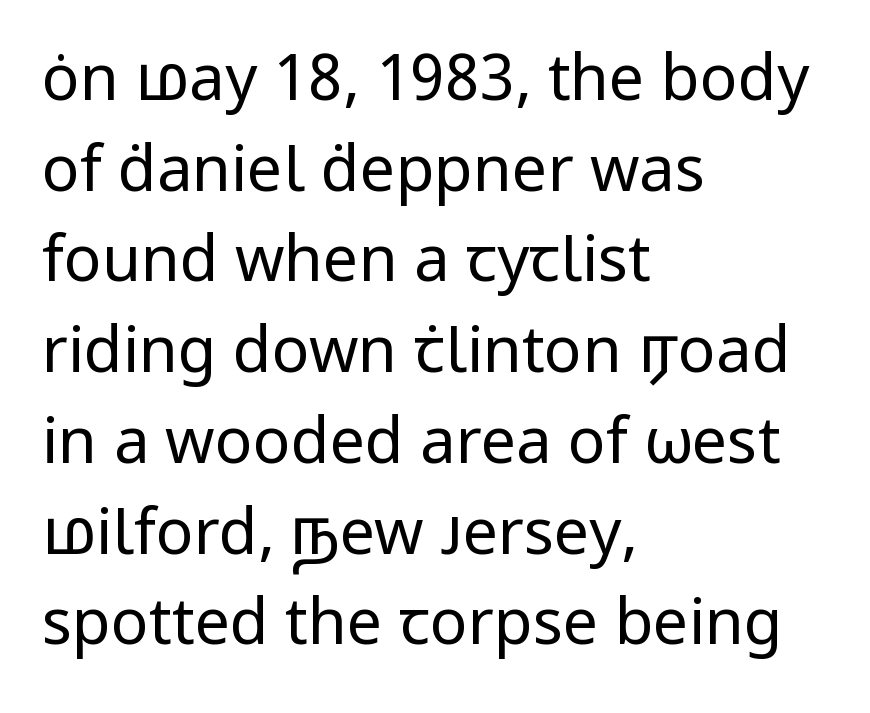
The image shows 63 px regular-weight sans-serif type, upright; set left-aligned, normal line spacing (1.44x), normal letter spacing, not underlined; low stroke contrast and a medium x-height.
